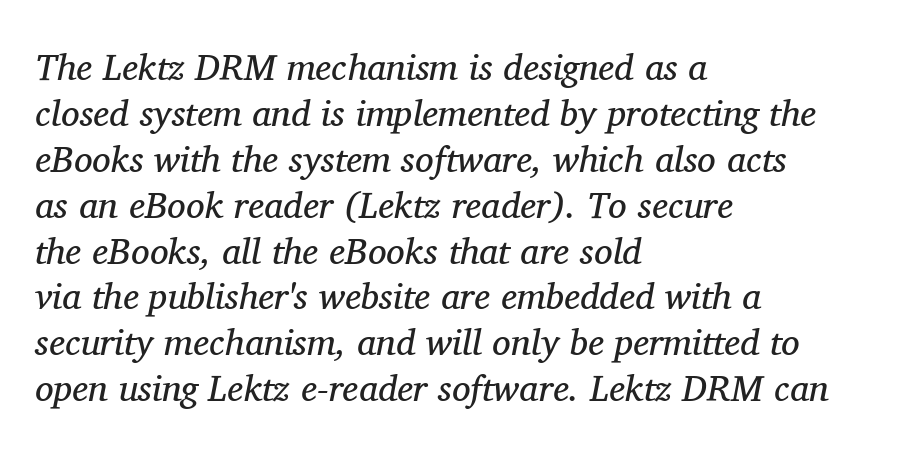
The image shows 37 px regular-weight serif type, italic (leaning right); set left-aligned, line spacing 1.24x, normal letter spacing, not underlined; medium stroke contrast and a medium x-height.
